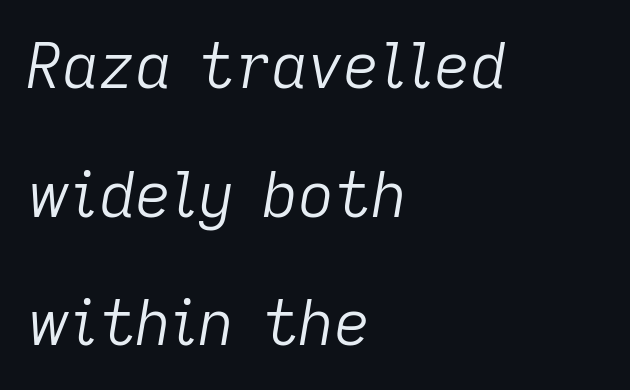
Q: Is the text bold? A: No.
Q: Is the text italic (slanted)? A: Yes, it leans right by about 9 degrees.
Q: Is the text underlined? A: No.
Q: How is the paragraph aligned? A: Left-aligned.
Q: Is the spacing between letters normal or unusually wide? A: Normal.
Q: Is the spacing between lines tight, normal or loose? A: Loose.
Q: Width (condensed, normal, or wide)? A: Normal.
Q: Stroke contrast? A: Low.
Q: x-height? A: Medium.
Q: Monospaced? A: No.
